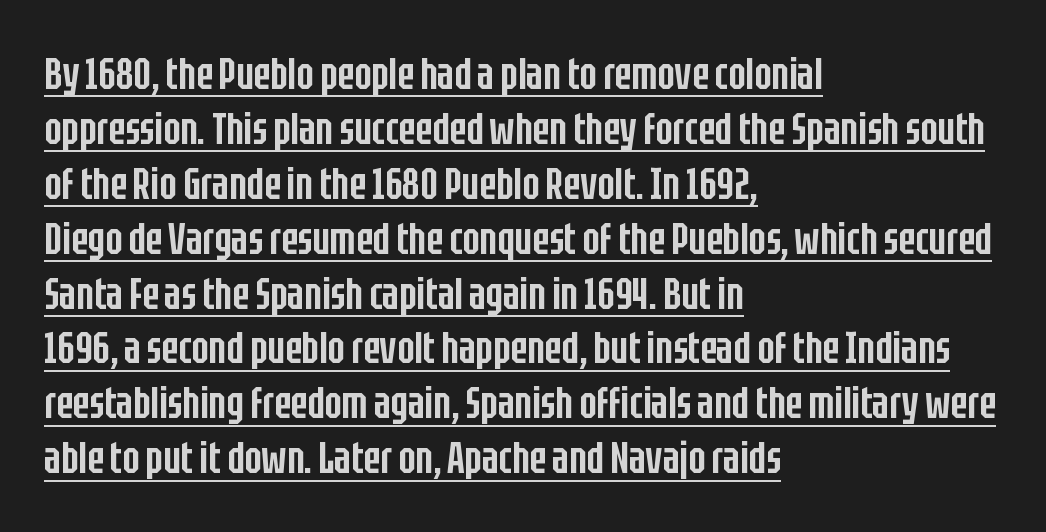
Q: Is the text bold? A: Semi-bold.
Q: Is the text italic (slanted)? A: No, it is upright.
Q: Is the typeface a serif or a sans-serif typeface? A: Sans-serif.
Q: Is the text underlined? A: Yes.
Q: How is the paragraph aligned? A: Left-aligned.
Q: Is the spacing between letters normal or unusually wide? A: Normal.
Q: Width (condensed, normal, or wide)? A: Condensed.
Q: Stroke contrast? A: Low.
Q: x-height? A: Large.
Q: Monospaced? A: No.
